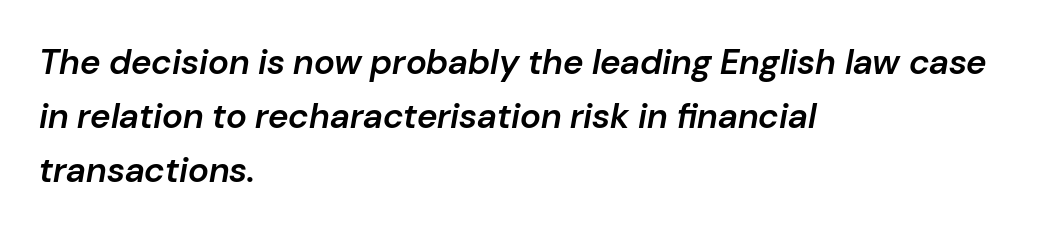
Q: Is the text bold? A: Semi-bold.
Q: Is the text italic (slanted)? A: Yes, it leans right by about 10 degrees.
Q: Is the text underlined? A: No.
Q: How is the paragraph aligned? A: Left-aligned.
Q: Is the spacing between letters normal or unusually wide? A: Normal.
Q: Is the spacing between lines tight, normal or loose? A: Normal.
Q: Width (condensed, normal, or wide)? A: Normal.
Q: Stroke contrast? A: Low.
Q: x-height? A: Medium.
Q: Monospaced? A: No.
